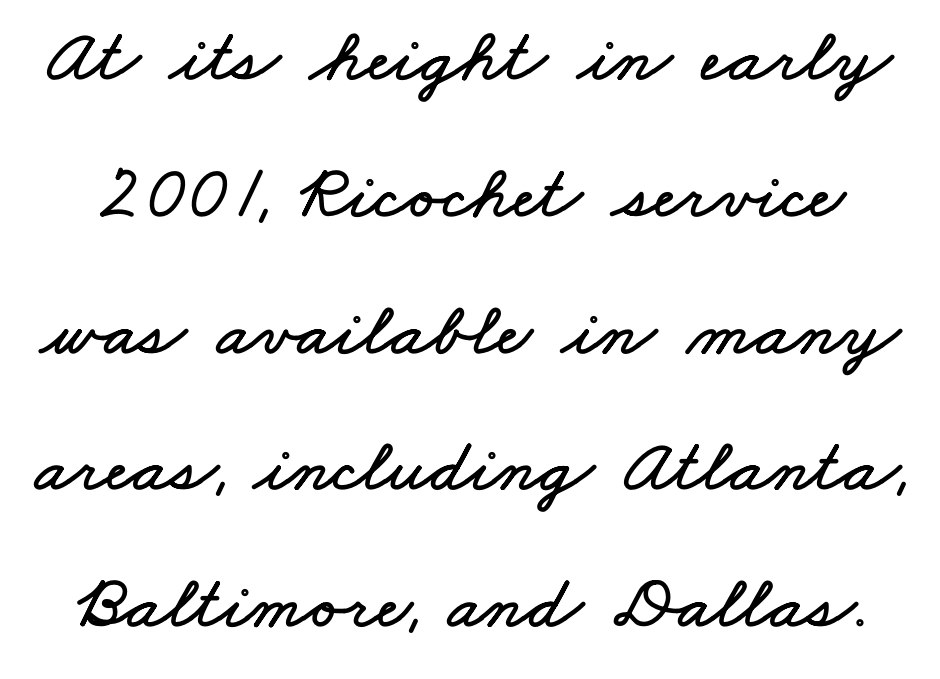
{"width": "wide", "stroke_contrast": "low", "x_height": "small", "monospaced": "no", "underline": "no", "line_spacing_ratio": 1.8, "letter_spacing": "normal", "letter_spacing_em": 0.0, "glyph_px": 76}
